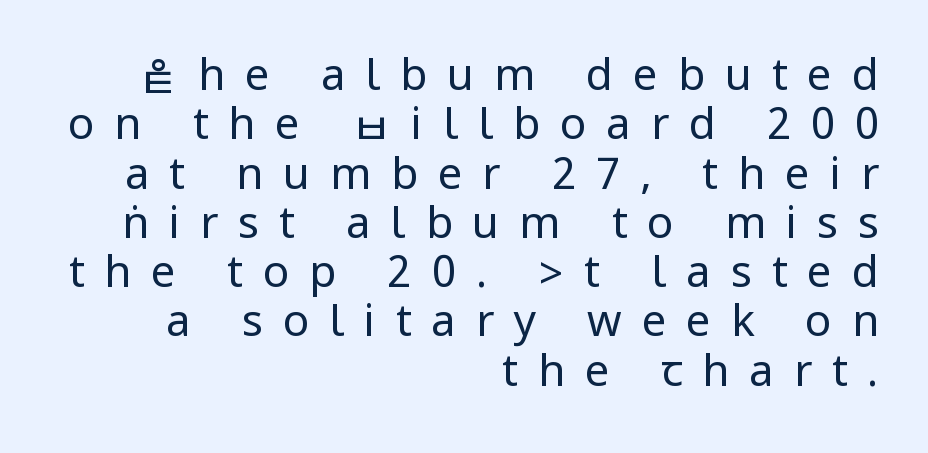
The image shows 44 px regular-weight, condensed sans-serif type, upright; set right-aligned, tight line spacing (1.12x), unusually wide letter spacing (+0.45 em), not underlined; low stroke contrast.
